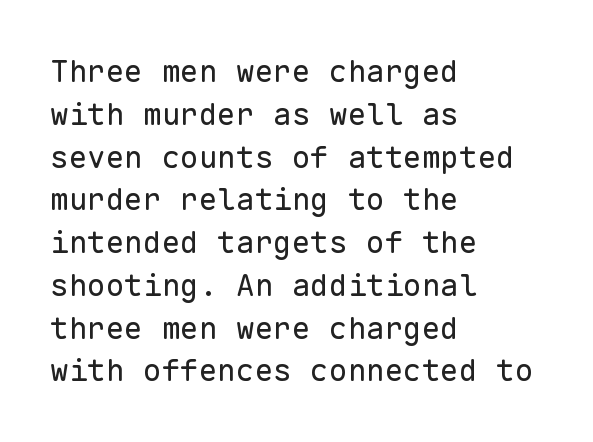
{"serif": "no", "italic": "no", "bold": "no", "weight": "regular", "width": "normal", "stroke_contrast": "low", "x_height": "medium", "monospaced": "yes", "underline": "no", "align": "left", "line_spacing": "normal", "line_spacing_ratio": 1.38, "letter_spacing": "normal", "letter_spacing_em": 0.0, "glyph_px": 31}
